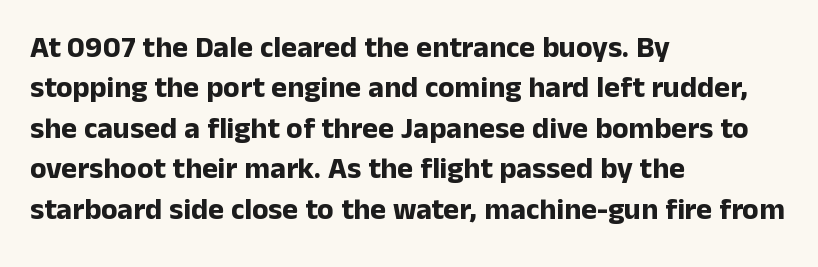
The image shows 30 px bold sans-serif type, upright; set left-aligned, normal line spacing (1.35x), normal letter spacing, not underlined; low stroke contrast and a medium x-height.
